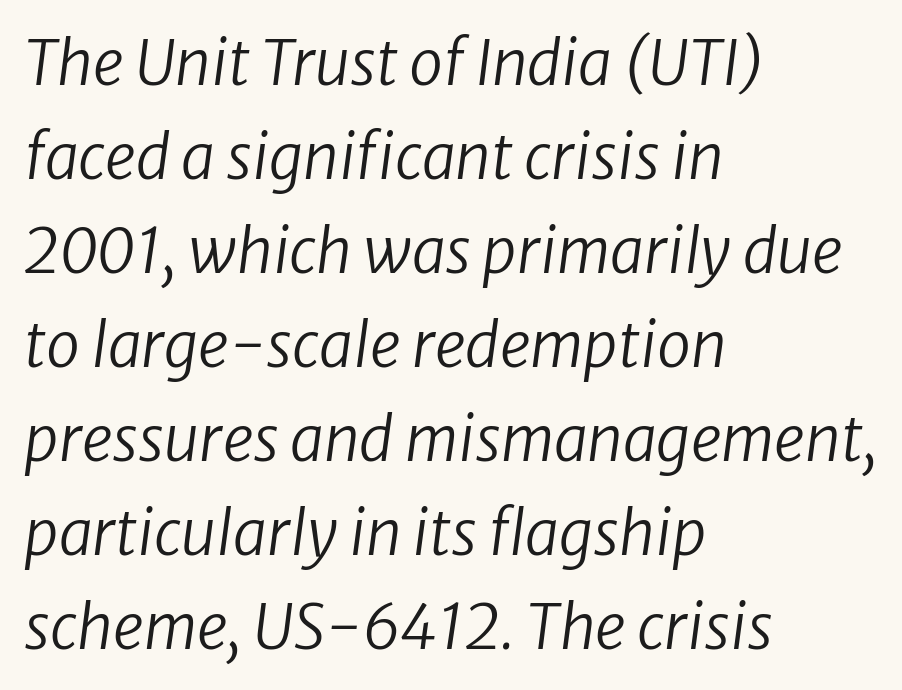
The image shows 61 px regular-weight sans-serif type; set left-aligned, normal line spacing (1.54x), normal letter spacing, not underlined; low stroke contrast and a medium x-height.
